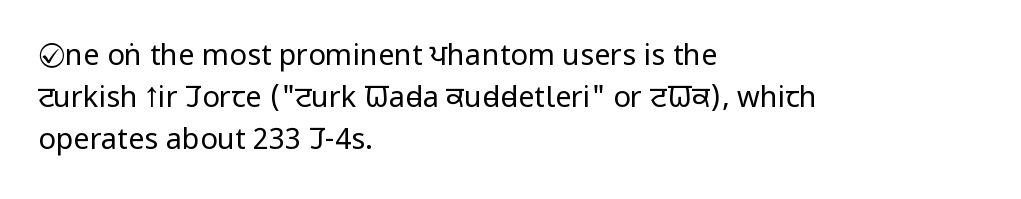
The image shows 29 px regular-weight, condensed sans-serif type, upright; set left-aligned, normal line spacing (1.44x), normal letter spacing, not underlined; low stroke contrast and a large x-height.
